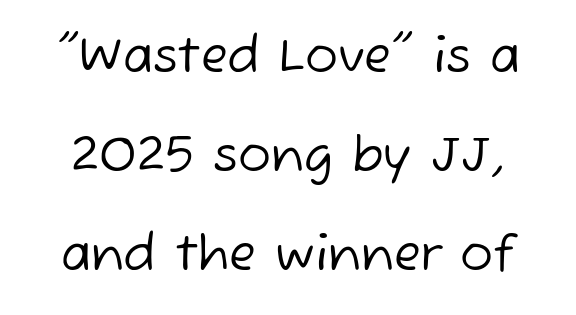
Q: Is the text bold? A: No.
Q: Is the typeface a serif or a sans-serif typeface? A: Sans-serif.
Q: Is the text underlined? A: No.
Q: Is the spacing between letters normal or unusually wide? A: Normal.
Q: Is the spacing between lines tight, normal or loose? A: Loose.
Q: Width (condensed, normal, or wide)? A: Normal.
Q: Stroke contrast? A: Low.
Q: x-height? A: Medium.
Q: Monospaced? A: No.
